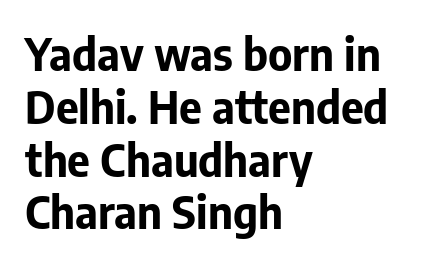
Proportional: the letters do not fall into vertical columns. These lines were composed using upright roman letters. The setting favours the left margin, as ordinary paragraphs usually do. Weight check: bold — yes, fully. Honestly, the letter spacing is just normal — you wouldn't notice it.
